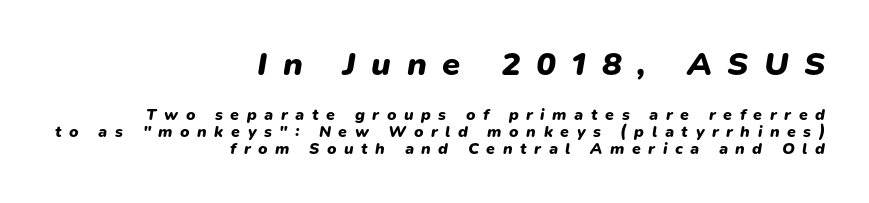
Q: Is the text bold? A: Yes.
Q: Is the text italic (slanted)? A: Yes, it leans right by about 9 degrees.
Q: Is the text underlined? A: No.
Q: How is the paragraph aligned? A: Right-aligned.
Q: Is the spacing between letters normal or unusually wide? A: Unusually wide.
Q: Is the spacing between lines tight, normal or loose? A: Tight.
Q: Which block of text is set in a larger size, the first (top) or the second (bottom)? A: The first (top) one.
Q: Width (condensed, normal, or wide)? A: Normal.
Q: Stroke contrast? A: Low.
Q: x-height? A: Medium.
Q: Monospaced? A: No.
